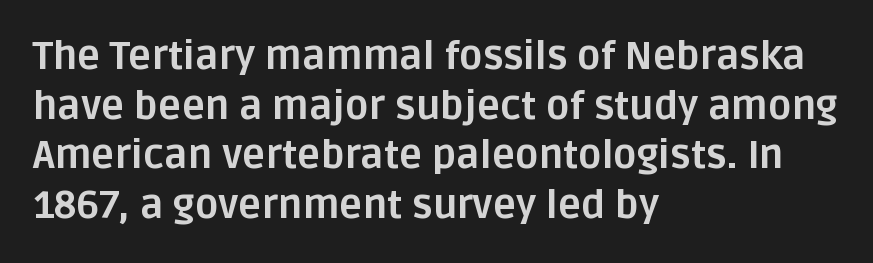
The image shows 39 px bold sans-serif type, upright; set left-aligned, normal line spacing (1.27x), normal letter spacing, not underlined; low stroke contrast and a large x-height.
